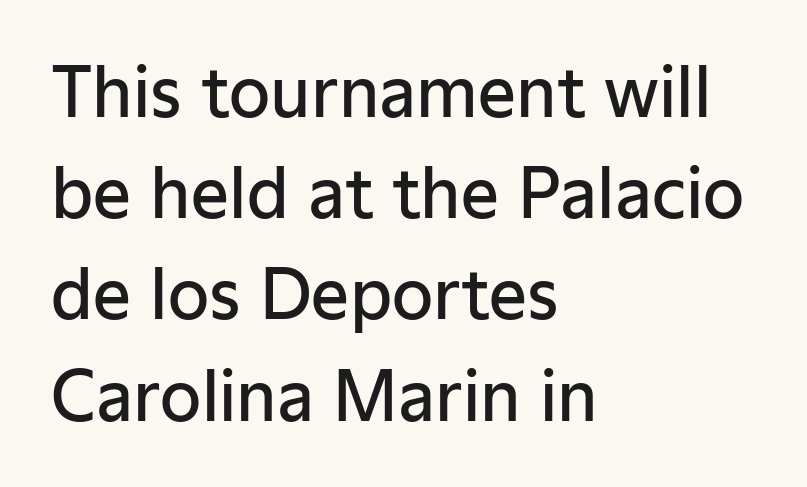
The image shows 67 px semibold sans-serif type, upright; set left-aligned, normal line spacing (1.51x), normal letter spacing, not underlined; low stroke contrast and a medium x-height.
